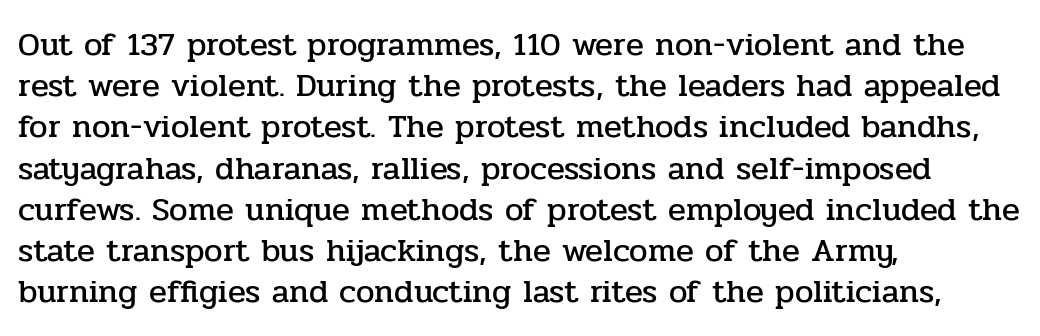
Q: Is the text italic (slanted)? A: No, it is upright.
Q: Is the typeface a serif or a sans-serif typeface? A: Serif.
Q: Is the text underlined? A: No.
Q: How is the paragraph aligned? A: Left-aligned.
Q: Is the spacing between letters normal or unusually wide? A: Normal.
Q: Is the spacing between lines tight, normal or loose? A: Normal.
Q: Width (condensed, normal, or wide)? A: Normal.
Q: Stroke contrast? A: Low.
Q: x-height? A: Medium.
Q: Monospaced? A: No.
